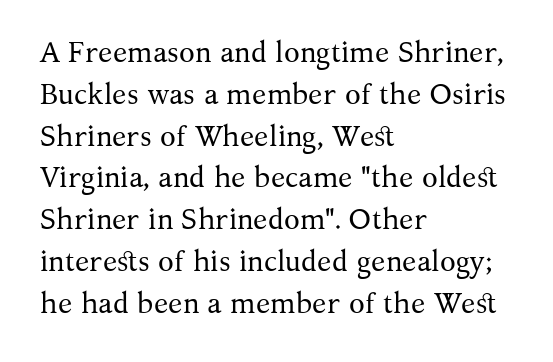
Q: Is the text bold? A: No.
Q: Is the text italic (slanted)? A: No, it is upright.
Q: Is the typeface a serif or a sans-serif typeface? A: Serif.
Q: Is the text underlined? A: No.
Q: How is the paragraph aligned? A: Left-aligned.
Q: Is the spacing between letters normal or unusually wide? A: Normal.
Q: Is the spacing between lines tight, normal or loose? A: Normal.
Q: Width (condensed, normal, or wide)? A: Normal.
Q: Stroke contrast? A: Medium.
Q: x-height? A: Medium.
Q: Monospaced? A: No.
